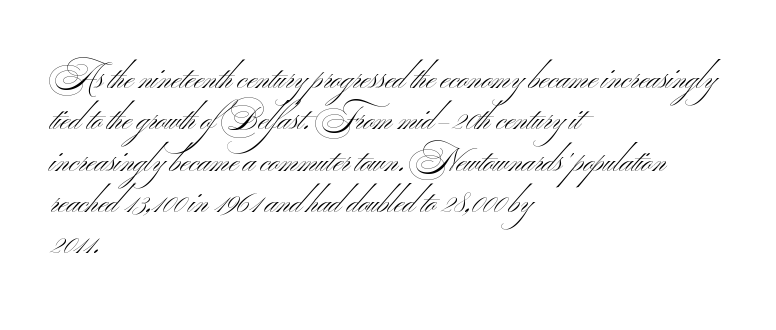
{"serif": "no", "bold": "no", "weight": "light", "width": "wide", "stroke_contrast": "medium", "x_height": "small", "monospaced": "no", "underline": "no", "align": "left", "line_spacing": "normal", "line_spacing_ratio": 1.29, "letter_spacing": "normal", "letter_spacing_em": 0.0, "glyph_px": 32}
